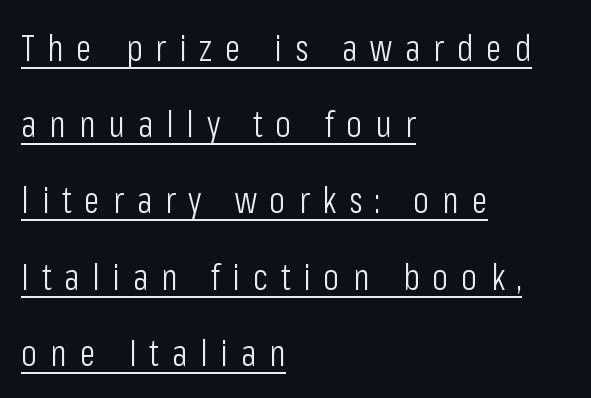
Reading down the block, your eye returns to a fixed left position each line. Posture: straight, roman, zero tilt. The gaps between neighbouring characters are conspicuously large. Does a line run under the words? Yes, clearly. The block of text is sparse from top to bottom, with ample space between rows. These glyphs show unthickened strokes, regular width or finer.
